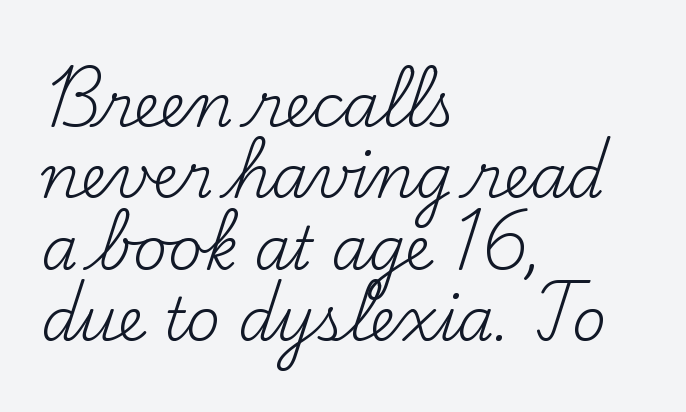
Q: Is the text bold? A: No.
Q: Is the text italic (slanted)? A: Yes.
Q: Is the typeface a serif or a sans-serif typeface? A: Serif.
Q: Is the text underlined? A: No.
Q: How is the paragraph aligned? A: Left-aligned.
Q: Is the spacing between letters normal or unusually wide? A: Normal.
Q: Width (condensed, normal, or wide)? A: Normal.
Q: Stroke contrast? A: Medium.
Q: x-height? A: Small.
Q: Monospaced? A: No.
